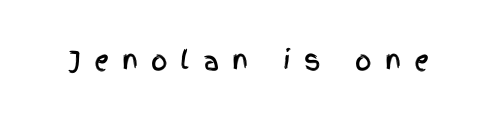
Q: Is the text italic (slanted)? A: No, it is upright.
Q: Is the text underlined? A: No.
Q: Is the spacing between letters normal or unusually wide? A: Unusually wide.
